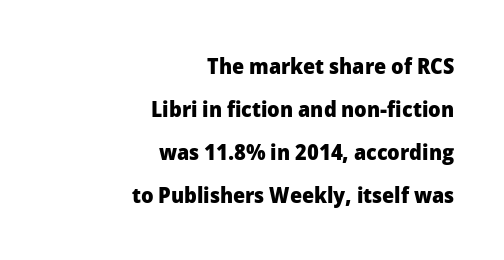
Summary of weight: heavy, a full bold. Glyph-to-glyph distance matches everyday printed text. Italic: no, the glyphs are upright roman. These lines stack with their right ends in a neat column. Loosely led — the rows are spread out. Descenders hang freely into open space.
